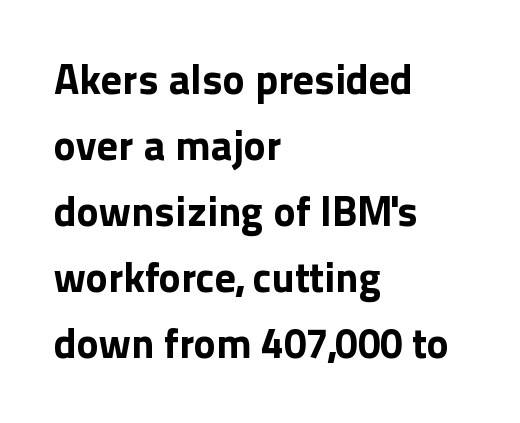
The image shows 42 px bold sans-serif type, upright; set left-aligned, normal line spacing (1.57x), normal letter spacing, not underlined; a medium x-height.
